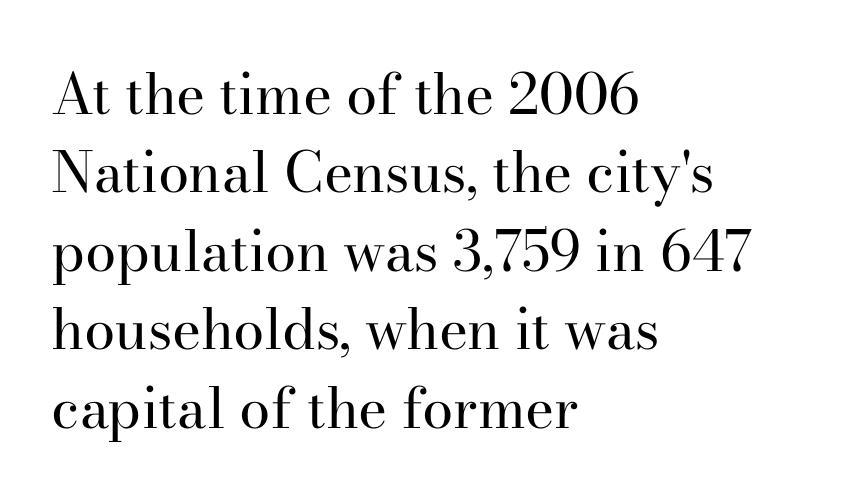
The image shows 56 px regular-weight serif type, upright; set left-aligned, normal line spacing (1.4x), normal letter spacing, not underlined; high stroke contrast and a small x-height.
